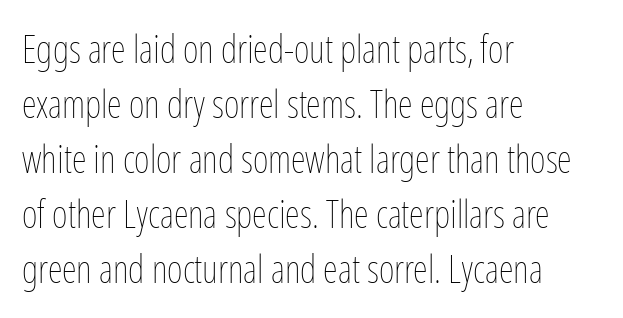
The image shows 38 px thin, condensed type, upright; set left-aligned, normal line spacing (1.45x), normal letter spacing, not underlined; low stroke contrast and a medium x-height.
